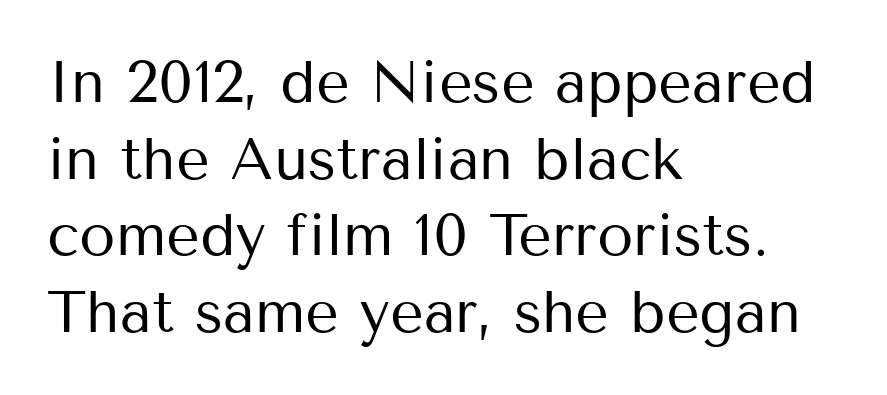
Q: Is the text bold? A: No.
Q: Is the text italic (slanted)? A: No, it is upright.
Q: Is the typeface a serif or a sans-serif typeface? A: Sans-serif.
Q: Is the text underlined? A: No.
Q: How is the paragraph aligned? A: Left-aligned.
Q: Is the spacing between letters normal or unusually wide? A: Normal.
Q: Is the spacing between lines tight, normal or loose? A: Normal.
Q: Width (condensed, normal, or wide)? A: Normal.
Q: Stroke contrast? A: Medium.
Q: x-height? A: Medium.
Q: Monospaced? A: No.
